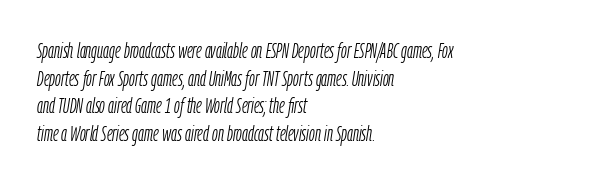
{"italic": "yes", "lean": "right", "slant_degrees": 9, "bold": "no", "underline": "no", "align": "left", "line_spacing": "normal", "line_spacing_ratio": 1.32, "letter_spacing": "normal", "letter_spacing_em": 0.0, "glyph_px": 21}
